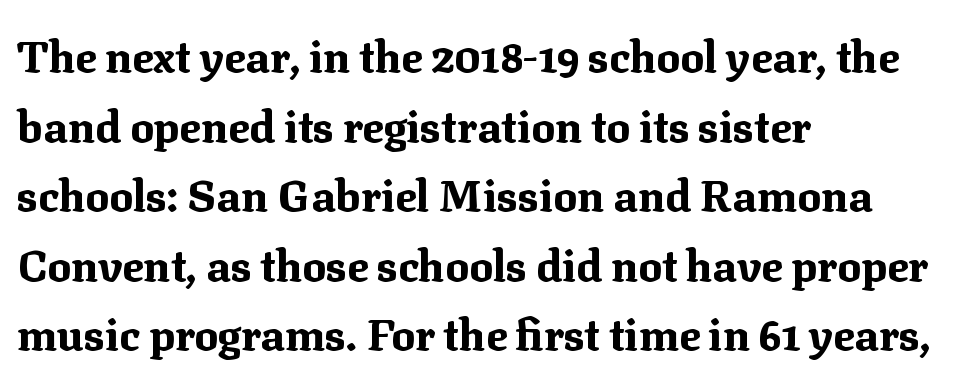
{"serif": "yes", "italic": "no", "bold": "yes", "weight": "bold", "width": "normal", "stroke_contrast": "medium", "x_height": "medium", "monospaced": "no", "underline": "no", "align": "left", "line_spacing": "normal", "line_spacing_ratio": 1.58, "letter_spacing": "normal", "letter_spacing_em": 0.0, "glyph_px": 44}
